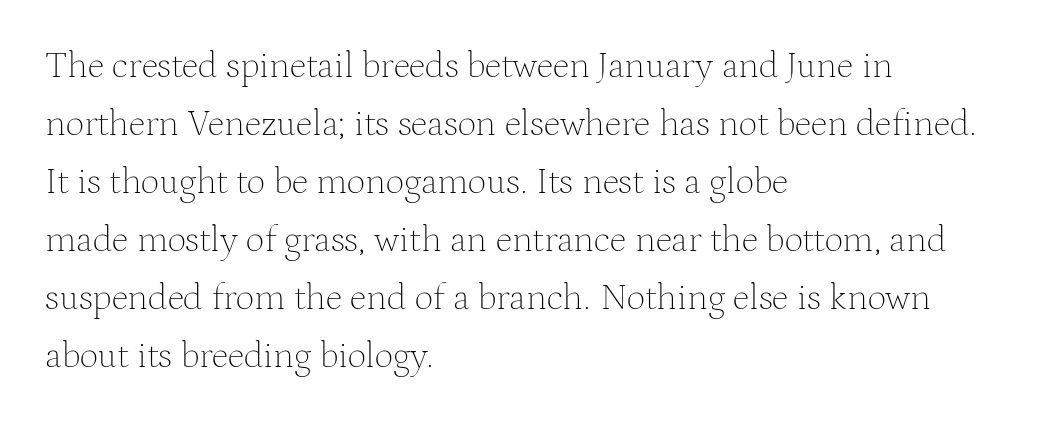
The image shows 37 px thin serif type, upright; set left-aligned, normal line spacing (1.57x), normal letter spacing, not underlined; medium stroke contrast and a medium x-height.
